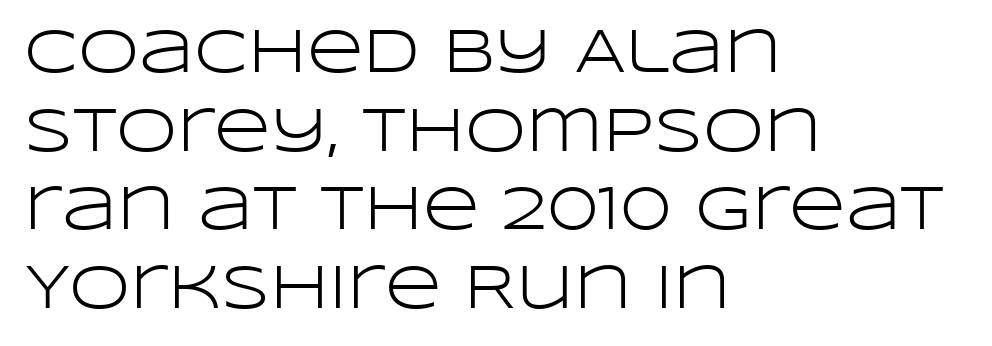
Q: Is the text bold? A: No.
Q: Is the text italic (slanted)? A: No, it is upright.
Q: Is the typeface a serif or a sans-serif typeface? A: Sans-serif.
Q: Is the text underlined? A: No.
Q: How is the paragraph aligned? A: Left-aligned.
Q: Is the spacing between letters normal or unusually wide? A: Normal.
Q: Is the spacing between lines tight, normal or loose? A: Normal.
Q: Width (condensed, normal, or wide)? A: Wide.
Q: Stroke contrast? A: Low.
Q: x-height? A: Large.
Q: Monospaced? A: No.
